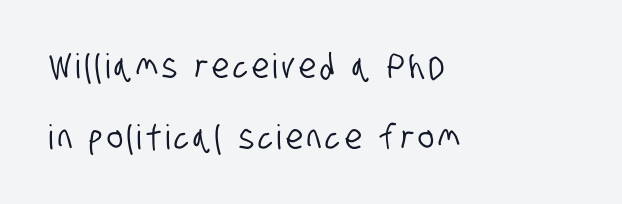
Is this a sans? Yes — the strokes have no serifs. A classic flush-left, rag-right setting is used for this passage. The glyphs are unaccompanied by any horizontal stroke below them. This sample has the flowing, uneven cadence of proportional lettering. One glance says open: line gaps are wider than usual.
